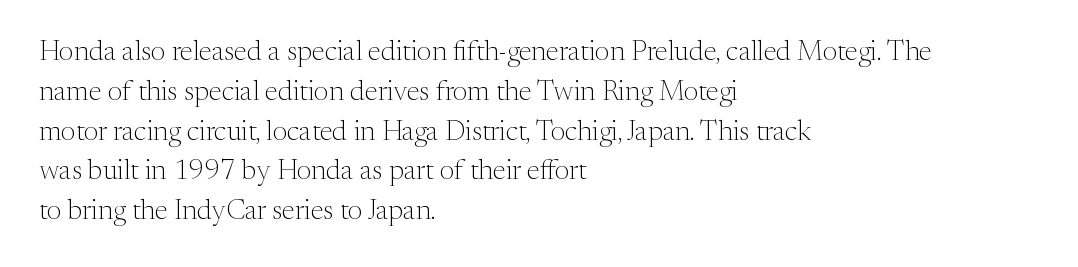
{"serif": "yes", "italic": "no", "bold": "no", "weight": "light", "width": "normal", "stroke_contrast": "medium", "x_height": "medium", "monospaced": "no", "underline": "no", "align": "left", "line_spacing": "normal", "line_spacing_ratio": 1.42, "letter_spacing": "normal", "letter_spacing_em": 0.0, "glyph_px": 28}
